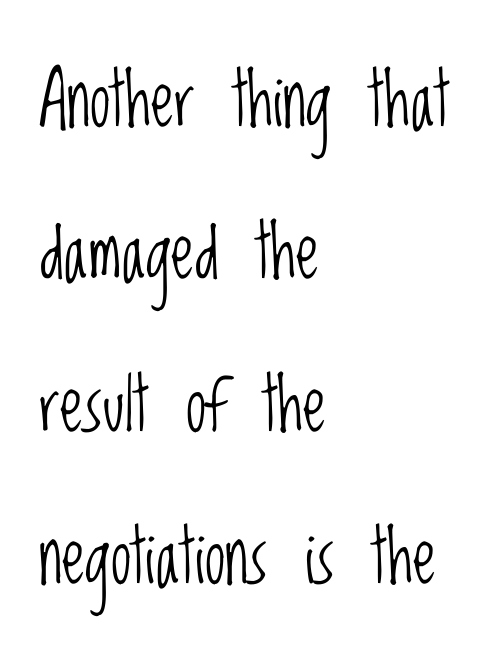
Glyph-to-glyph distance matches everyday printed text. Clear beneath every line of the passage. The rendering shows plain stroke endings on the letterforms — a sans-serif design. The lettering stays uniformly vertical, giving the passage a roman look.
